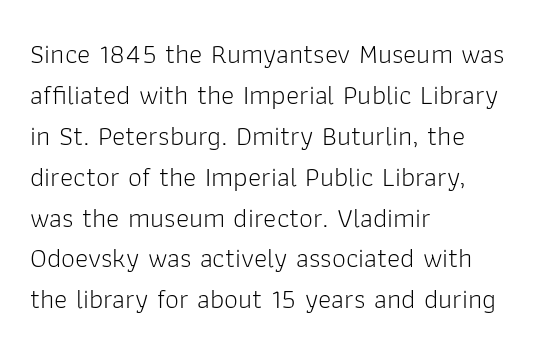
The image shows 28 px light sans-serif type, upright; set left-aligned, normal line spacing (1.46x), normal letter spacing, not underlined; low stroke contrast and a medium x-height.
